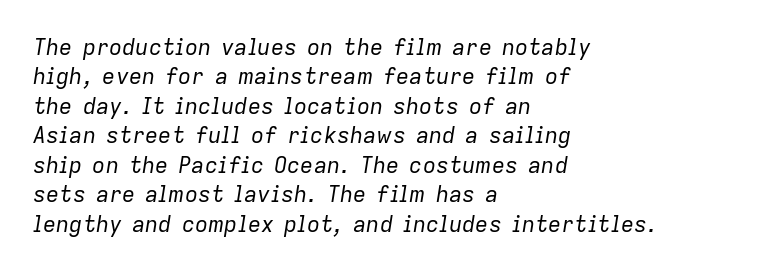
{"italic": "yes", "lean": "right", "slant_degrees": 9, "bold": "no", "underline": "no", "align": "left", "line_spacing": "normal", "line_spacing_ratio": 1.34, "letter_spacing": "normal", "letter_spacing_em": 0.0, "glyph_px": 22}
